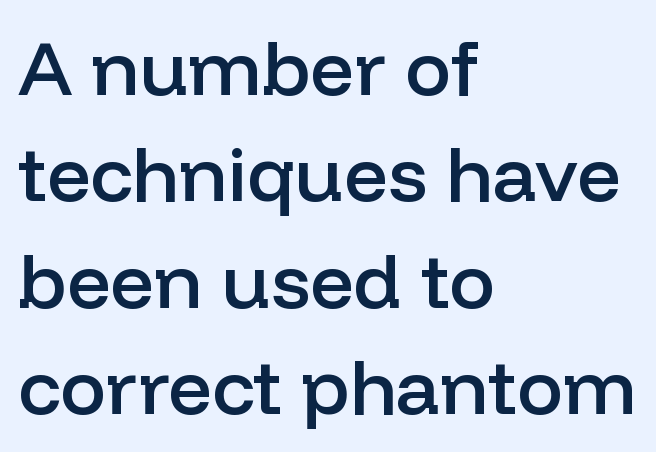
Q: Is the text bold? A: Semi-bold.
Q: Is the text italic (slanted)? A: No, it is upright.
Q: Is the typeface a serif or a sans-serif typeface? A: Sans-serif.
Q: Is the text underlined? A: No.
Q: How is the paragraph aligned? A: Left-aligned.
Q: Is the spacing between letters normal or unusually wide? A: Normal.
Q: Is the spacing between lines tight, normal or loose? A: Normal.
Q: Width (condensed, normal, or wide)? A: Normal.
Q: Stroke contrast? A: Low.
Q: x-height? A: Medium.
Q: Monospaced? A: No.
